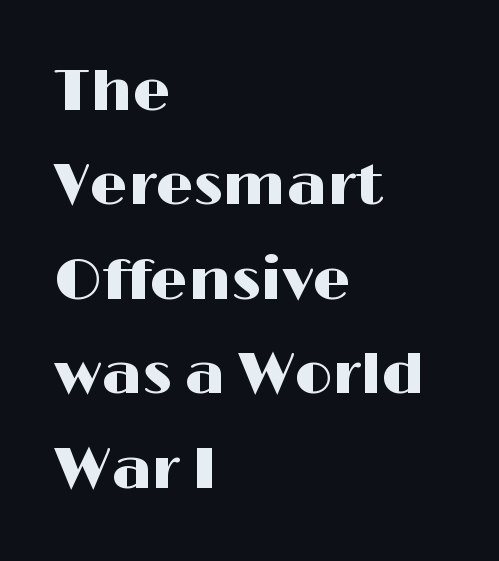
{"serif": "no", "italic": "no", "width": "wide", "stroke_contrast": "high", "x_height": "medium", "monospaced": "no", "underline": "no", "align": "left", "line_spacing": "normal", "line_spacing_ratio": 1.6, "letter_spacing": "normal", "letter_spacing_em": 0.0, "glyph_px": 59}
